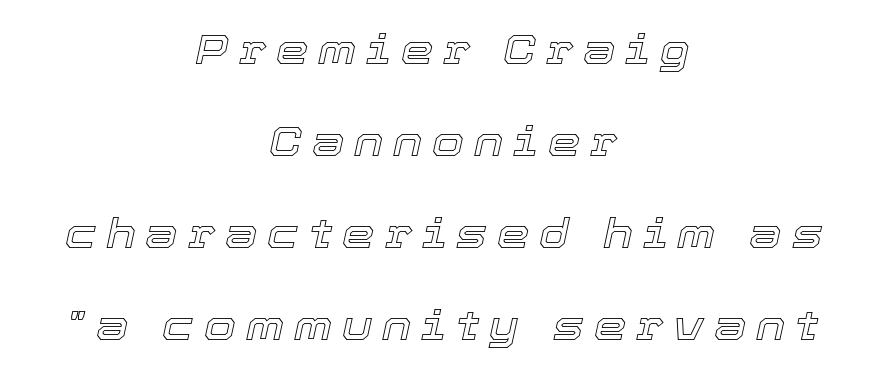
{"italic": "yes", "lean": "right", "slant_degrees": 12, "width": "normal", "x_height": "medium", "monospaced": "no", "underline": "no", "align": "center", "line_spacing": "loose", "line_spacing_ratio": 2.24, "letter_spacing": "wide", "letter_spacing_em": 0.24, "glyph_px": 41}
